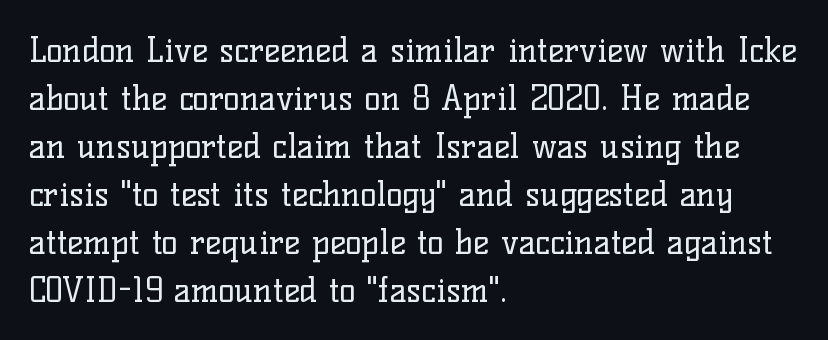
Spacing verdict: proportional, widths tailored to each character. The block of text has a typical density, with ordinary space between rows. Words float on clear page, feet unadorned. The typography opts for an upright posture over an oblique one. Students, note that the glyphs here touch the page at normal intervals. Visually the block forms a straight wall on the left and a jagged coastline on the right.
